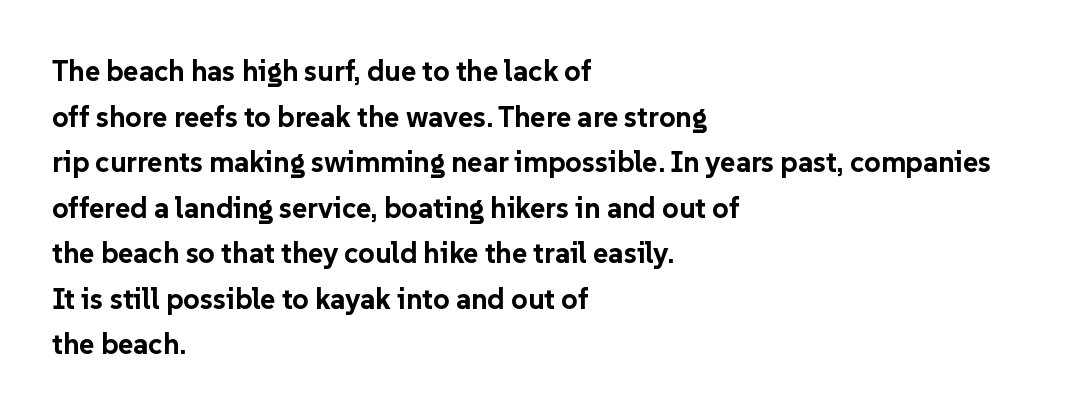
The image shows 29 px bold sans-serif type, upright; set left-aligned, normal line spacing (1.57x), normal letter spacing, not underlined; low stroke contrast and a medium x-height.
